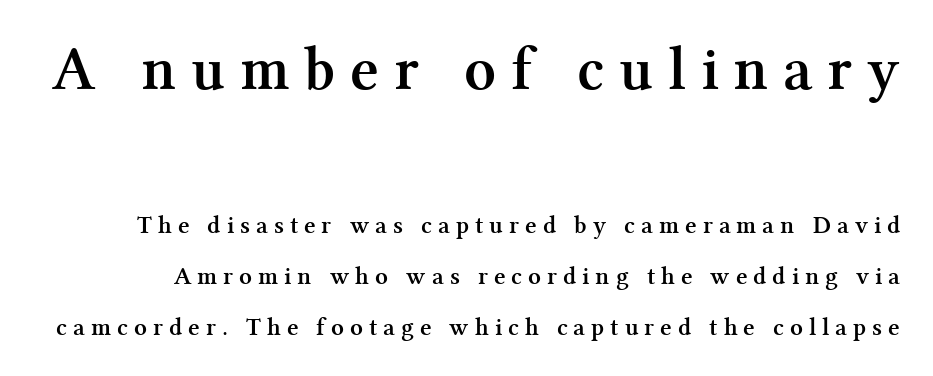
Q: Is the text bold? A: Yes.
Q: Is the text italic (slanted)? A: No, it is upright.
Q: Is the typeface a serif or a sans-serif typeface? A: Serif.
Q: Is the text underlined? A: No.
Q: Is the spacing between letters normal or unusually wide? A: Unusually wide.
Q: Is the spacing between lines tight, normal or loose? A: Loose.
Q: Which block of text is set in a larger size, the first (top) or the second (bottom)? A: The first (top) one.
Q: Width (condensed, normal, or wide)? A: Normal.
Q: Stroke contrast? A: Medium.
Q: x-height? A: Medium.
Q: Monospaced? A: No.
